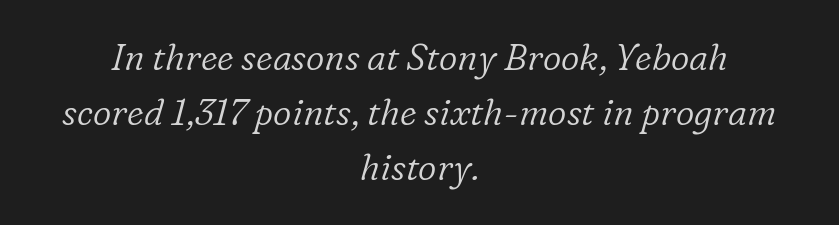
The image shows 36 px light serif type, italic (leaning right); set centered, normal line spacing (1.53x), normal letter spacing, not underlined; low stroke contrast and a medium x-height.
